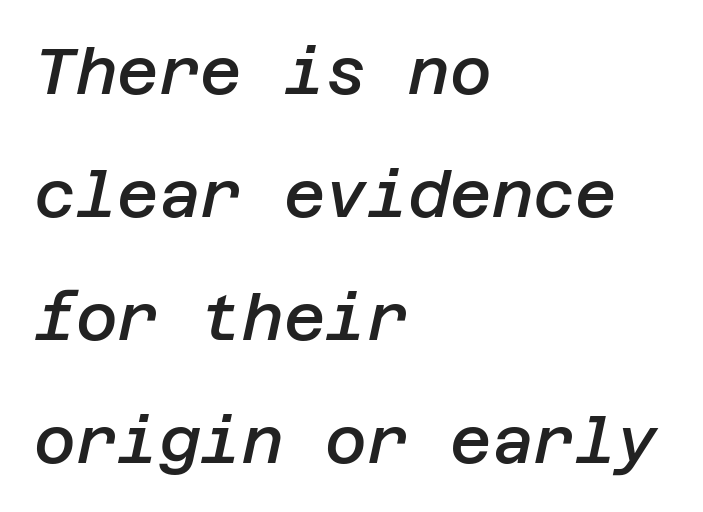
{"italic": "yes", "lean": "right", "slant_degrees": 12, "bold": "semi", "weight": "semibold", "width": "normal", "stroke_contrast": "low", "x_height": "large", "underline": "no", "align": "left", "line_spacing": "loose", "line_spacing_ratio": 1.92, "letter_spacing": "normal", "letter_spacing_em": 0.0, "glyph_px": 64}
